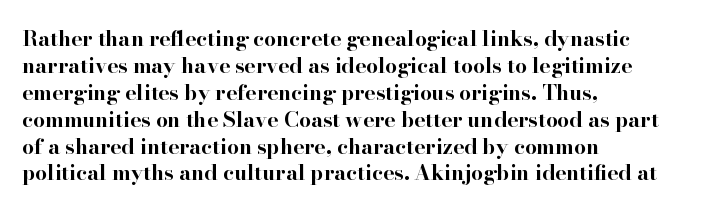
{"italic": "no", "bold": "yes", "underline": "no", "align": "left", "line_spacing": "normal", "line_spacing_ratio": 1.28, "letter_spacing": "normal", "letter_spacing_em": 0.0, "glyph_px": 21}
